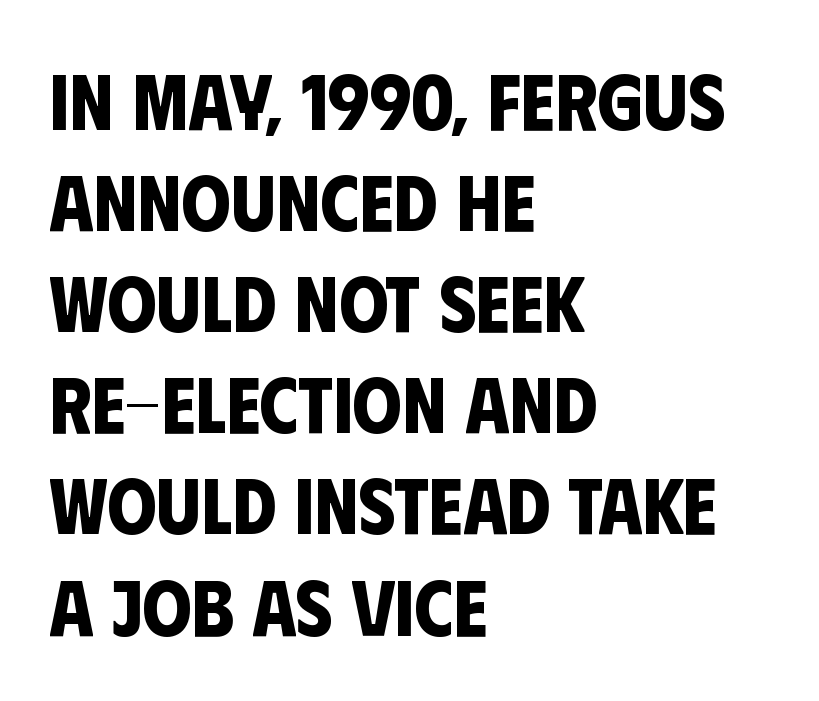
The image shows 79 px bold, condensed sans-serif type; set left-aligned, normal line spacing (1.28x), normal letter spacing, not underlined; low stroke contrast and a large x-height.
